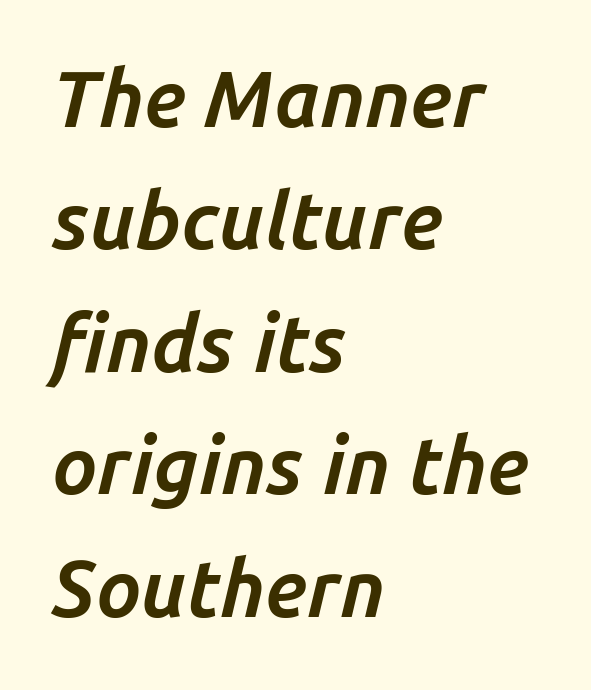
Q: Is the text bold? A: Yes.
Q: Is the text italic (slanted)? A: Yes, it leans right by about 14 degrees.
Q: Is the text underlined? A: No.
Q: How is the paragraph aligned? A: Left-aligned.
Q: Is the spacing between letters normal or unusually wide? A: Normal.
Q: Is the spacing between lines tight, normal or loose? A: Normal.
Q: Width (condensed, normal, or wide)? A: Normal.
Q: Stroke contrast? A: Low.
Q: x-height? A: Medium.
Q: Monospaced? A: No.
